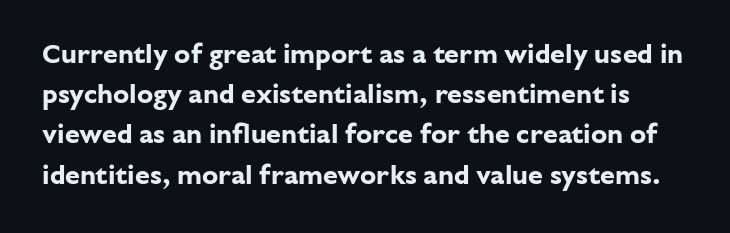
The strokes are fattened all the way to bold. A roman cut, with each character standing at attention. Only glyphs here, with clear space below each row. Regarding leading, the lines here are spaced in the standard way. The type is set solid horizontally, with unmodified tracking.
